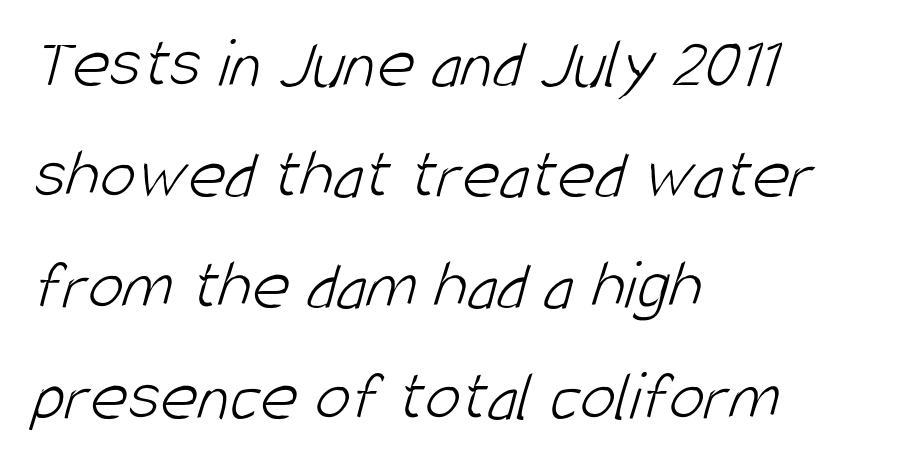
{"serif": "no", "bold": "no", "weight": "light", "width": "condensed", "stroke_contrast": "low", "x_height": "large", "monospaced": "no", "underline": "no", "align": "left", "line_spacing": "normal", "line_spacing_ratio": 1.54, "letter_spacing": "normal", "letter_spacing_em": 0.0, "glyph_px": 72}
